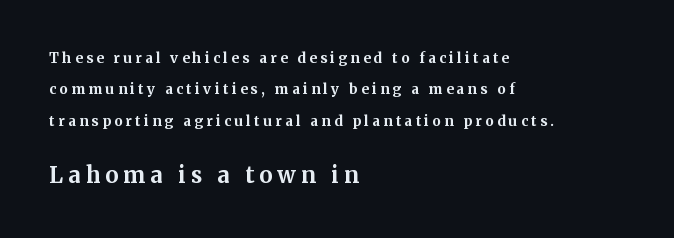
Q: Is the text bold? A: Yes.
Q: Is the text italic (slanted)? A: No, it is upright.
Q: Is the text underlined? A: No.
Q: How is the paragraph aligned? A: Left-aligned.
Q: Is the spacing between letters normal or unusually wide? A: Unusually wide.
Q: Is the spacing between lines tight, normal or loose? A: Loose.
Q: Which block of text is set in a larger size, the first (top) or the second (bottom)? A: The second (bottom) one.
